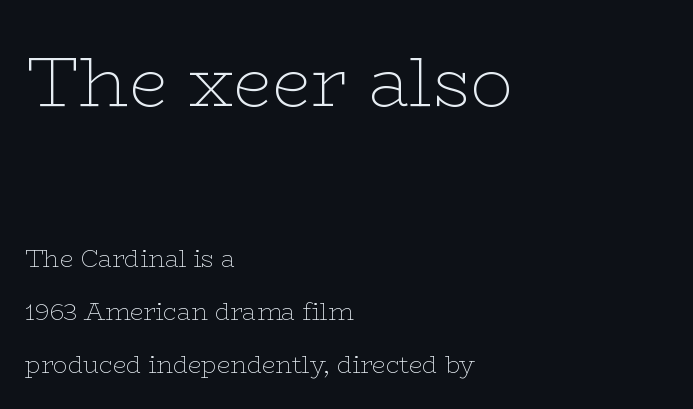
{"serif": "yes", "italic": "no", "bold": "no", "weight": "thin", "width": "wide", "stroke_contrast": "low", "x_height": "medium", "monospaced": "no", "underline": "no", "align": "left", "line_spacing": "loose", "line_spacing_ratio": 2.21, "letter_spacing": "normal", "letter_spacing_em": 0.0, "larger_block": "first", "size_ratio": 2.96, "glyph_px": 71}
